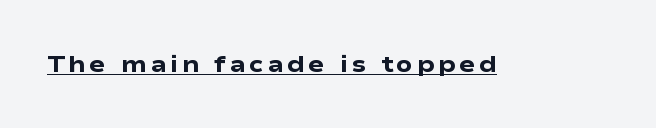
{"italic": "no", "bold": "yes", "underline": "yes", "glyph_px": 24}
